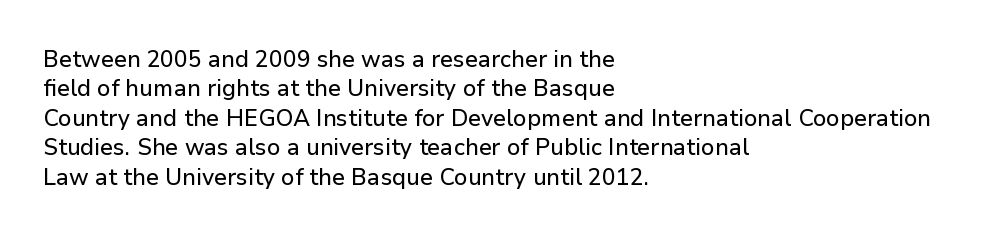
The image shows 23 px text type, upright; set left-aligned, normal line spacing (1.28x), normal letter spacing, not underlined.
